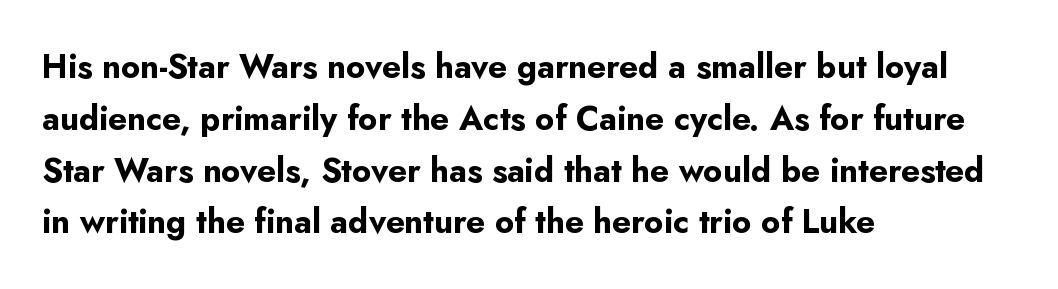
The image shows 33 px bold sans-serif type, upright; set left-aligned, normal line spacing (1.57x), normal letter spacing, not underlined; low stroke contrast and a small x-height.
